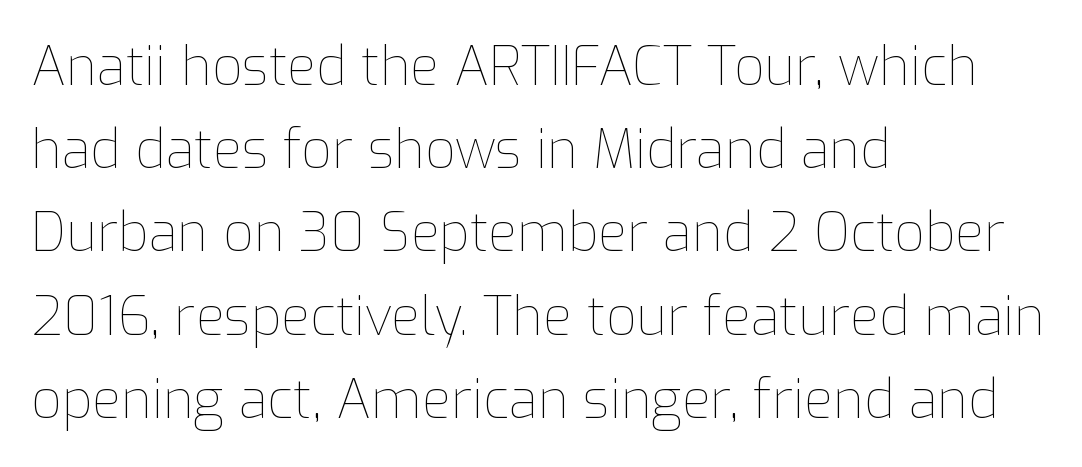
{"italic": "no", "bold": "no", "weight": "thin", "width": "normal", "stroke_contrast": "low", "x_height": "medium", "monospaced": "no", "underline": "no", "align": "left", "line_spacing": "normal", "line_spacing_ratio": 1.57, "letter_spacing": "normal", "letter_spacing_em": 0.0, "glyph_px": 53}
